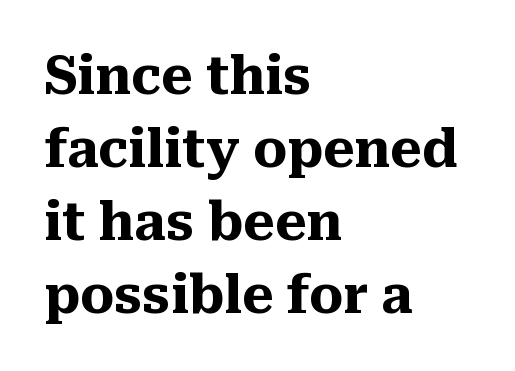
The image shows 53 px heavy serif type, upright; set left-aligned, normal line spacing (1.38x), normal letter spacing, not underlined; medium stroke contrast and a medium x-height.
